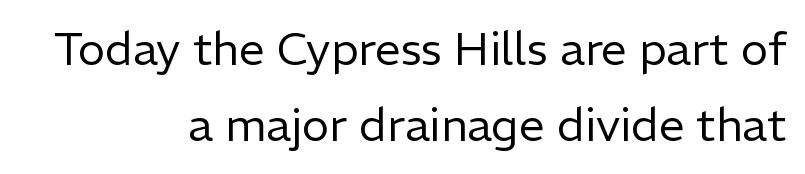
The image shows 46 px regular-weight sans-serif type, upright; set right-aligned, normal line spacing (1.66x), normal letter spacing, not underlined; low stroke contrast and a medium x-height.
